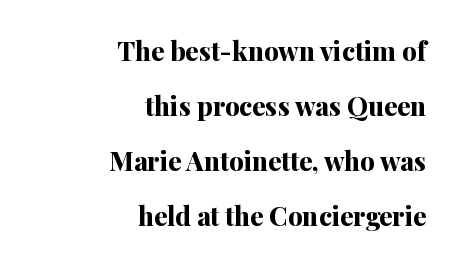
{"italic": "no", "bold": "yes", "underline": "no", "align": "right", "line_spacing": "loose", "line_spacing_ratio": 2.12, "letter_spacing": "normal", "letter_spacing_em": 0.0, "glyph_px": 26}
